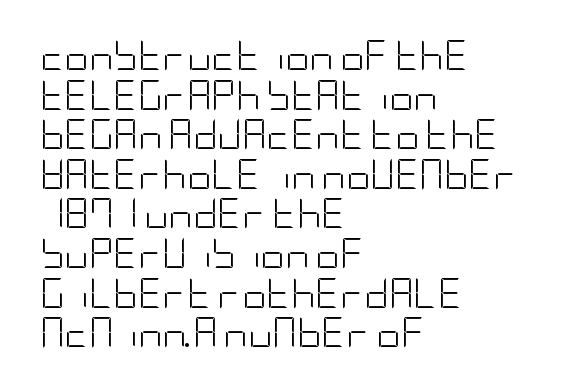
The image shows 30 px light, condensed sans-serif type, upright; set left-aligned, normal line spacing (1.32x), normal letter spacing, not underlined; low stroke contrast and a large x-height.
